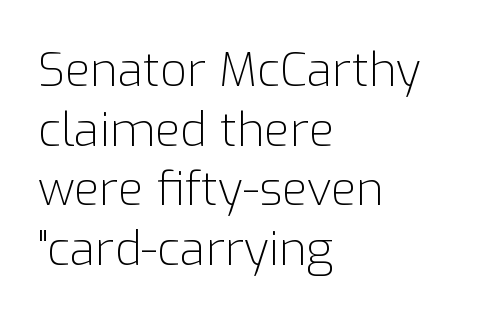
Q: Is the text bold? A: No.
Q: Is the text italic (slanted)? A: No, it is upright.
Q: Is the typeface a serif or a sans-serif typeface? A: Sans-serif.
Q: Is the text underlined? A: No.
Q: How is the paragraph aligned? A: Left-aligned.
Q: Is the spacing between letters normal or unusually wide? A: Normal.
Q: Is the spacing between lines tight, normal or loose? A: Normal.
Q: Width (condensed, normal, or wide)? A: Normal.
Q: Stroke contrast? A: Low.
Q: x-height? A: Medium.
Q: Monospaced? A: No.
